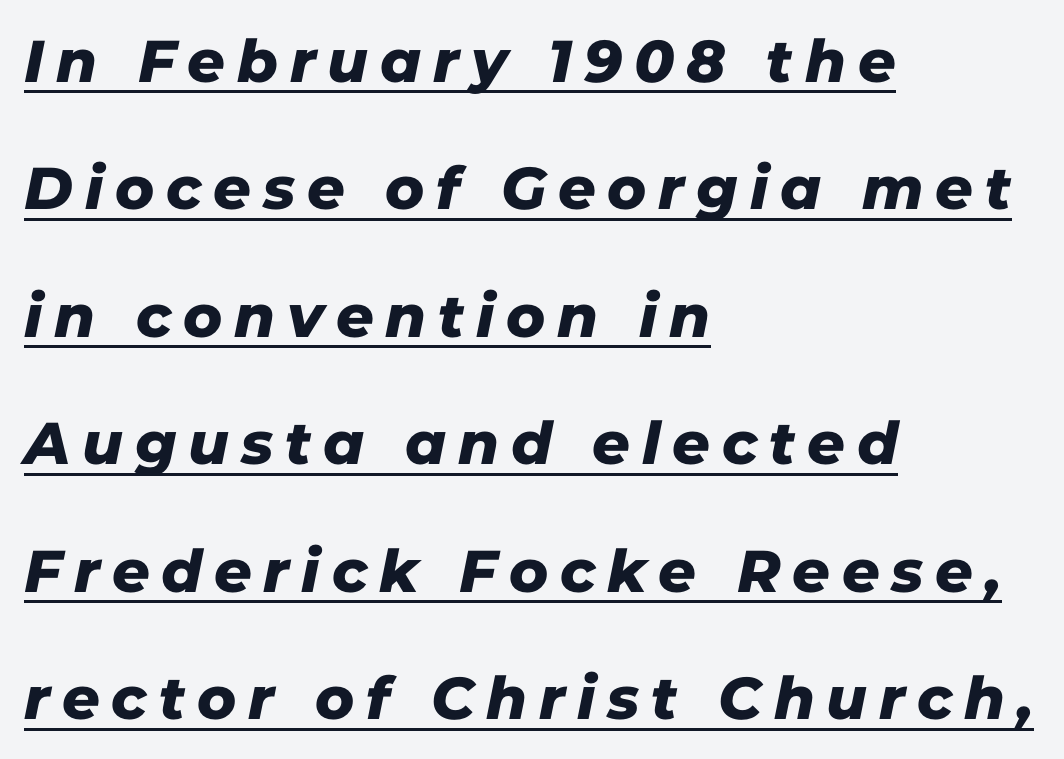
The image shows 59 px sans-serif type; set left-aligned, loose line spacing (2.16x), unusually wide letter spacing (+0.2 em), underlined; low stroke contrast and a medium x-height.
